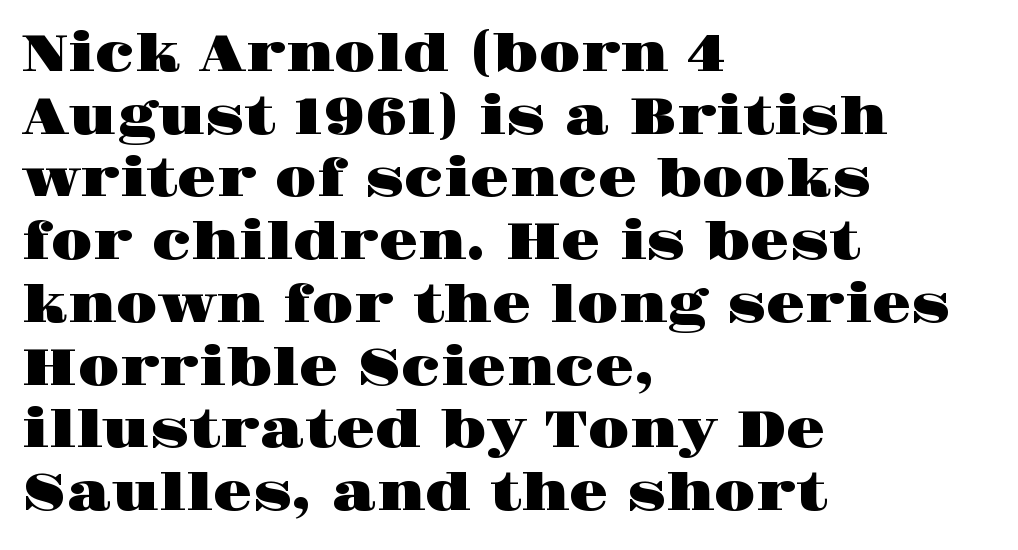
These lines stack with their left ends in a neat column. Does the type have serifs? Yes, each stem ends in a small foot. A typesetter would mark this as roman, not italic. The space beneath each line is pristine and unruled. Compared with typical body copy, the letter spacing here is the same.
